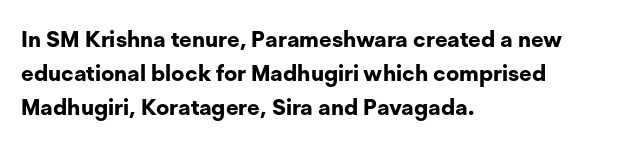
{"italic": "no", "bold": "yes", "underline": "no", "align": "left", "line_spacing": "normal", "line_spacing_ratio": 1.55, "letter_spacing": "normal", "letter_spacing_em": 0.0, "glyph_px": 22}
